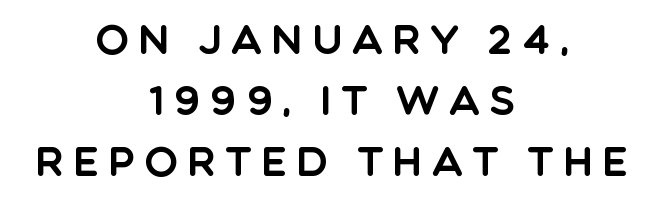
The rag falls on both sides of this text block equally. Tall strokes in this sample are plumb rather than angled. The passage shown is not underscored anywhere. Tracking here is generous; glyphs stand well apart from one another. Classification — sans serif.
